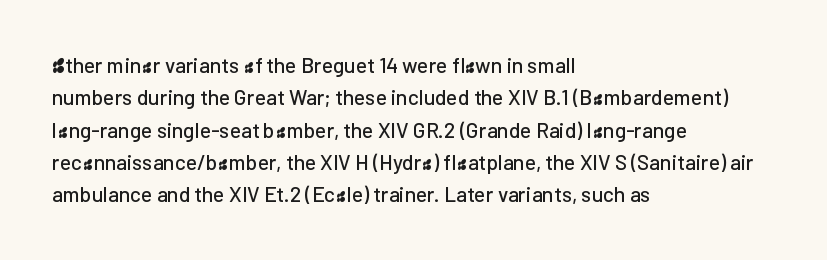
The image shows 21 px text type, upright; set left-aligned, normal line spacing (1.54x), normal letter spacing, not underlined.
